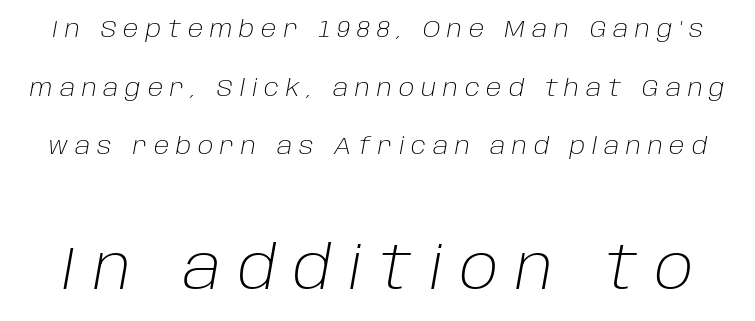
The image shows 60 px light type, italic (leaning right); set loose line spacing (2.44x), unusually wide letter spacing (+0.29 em), not underlined; the second (bottom) block is 2.5x larger; low stroke contrast and a large x-height.
